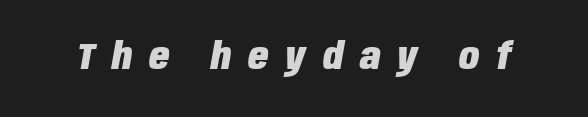
Q: Is the text bold? A: Yes.
Q: Is the text italic (slanted)? A: Yes, it leans right by about 10 degrees.
Q: Is the text underlined? A: No.
Q: Is the spacing between letters normal or unusually wide? A: Unusually wide.
Q: Width (condensed, normal, or wide)? A: Condensed.
Q: Stroke contrast? A: Low.
Q: x-height? A: Large.
Q: Monospaced? A: No.
